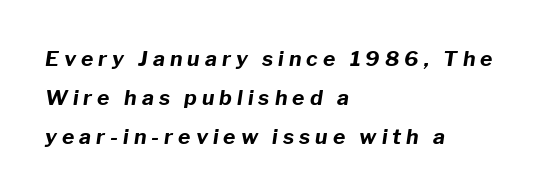
The image shows 21 px bold type, italic (leaning right); set left-aligned, line spacing 1.86x, unusually wide letter spacing (+0.24 em), not underlined.
